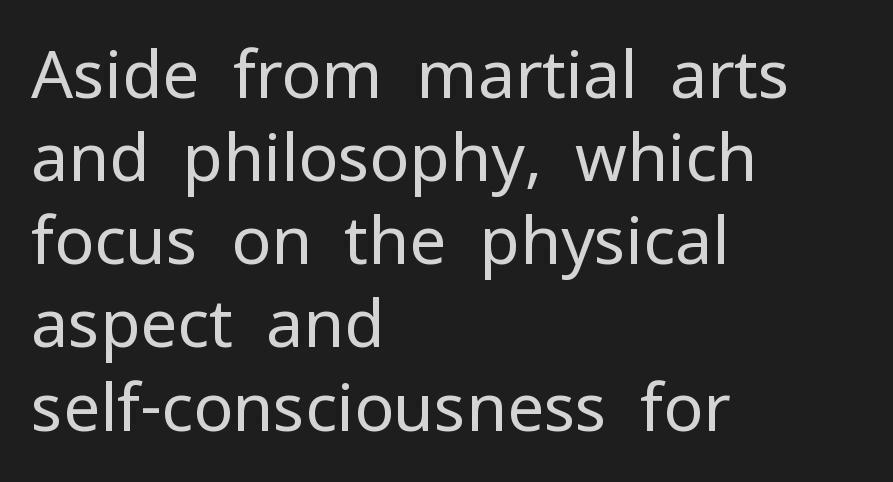
{"serif": "no", "italic": "no", "bold": "no", "weight": "regular", "width": "normal", "stroke_contrast": "low", "x_height": "medium", "monospaced": "no", "underline": "no", "align": "left", "line_spacing": "normal", "line_spacing_ratio": 1.26, "letter_spacing": "normal", "letter_spacing_em": 0.0, "glyph_px": 66}
